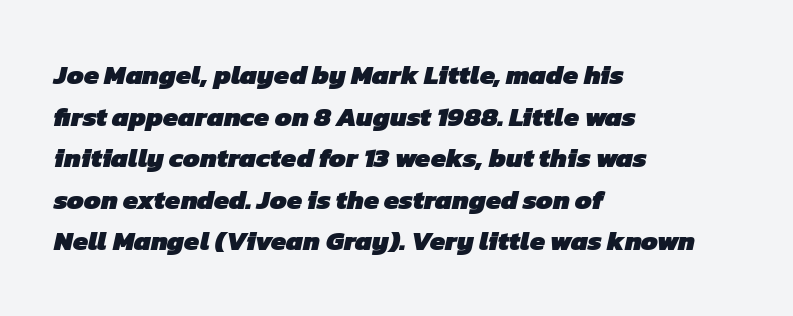
The image shows 27 px bold type; set left-aligned, normal line spacing (1.54x), normal letter spacing, not underlined.
